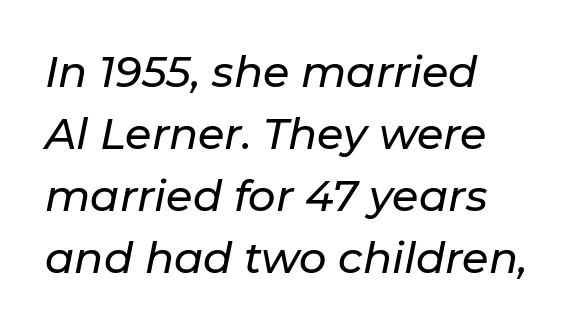
The image shows 43 px text type, italic (leaning right); set left-aligned, normal line spacing (1.44x), normal letter spacing, not underlined; low stroke contrast and a medium x-height.
